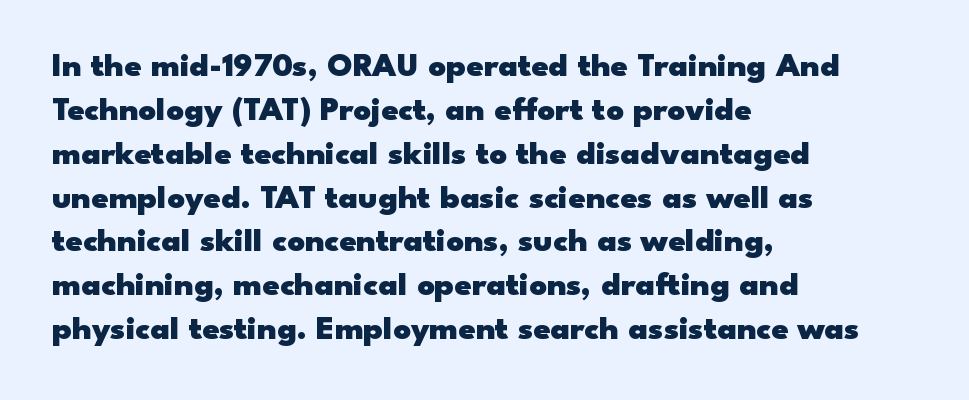
Q: Is the text bold? A: Yes.
Q: Is the text italic (slanted)? A: No, it is upright.
Q: Is the typeface a serif or a sans-serif typeface? A: Sans-serif.
Q: Is the text underlined? A: No.
Q: How is the paragraph aligned? A: Left-aligned.
Q: Is the spacing between letters normal or unusually wide? A: Normal.
Q: Is the spacing between lines tight, normal or loose? A: Normal.
Q: Width (condensed, normal, or wide)? A: Wide.
Q: Stroke contrast? A: Low.
Q: x-height? A: Small.
Q: Monospaced? A: No.
